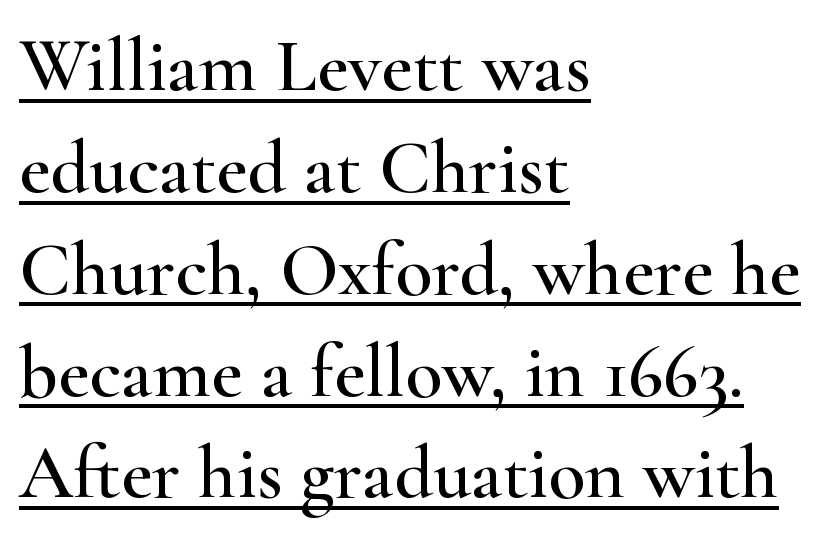
{"serif": "yes", "italic": "no", "width": "wide", "stroke_contrast": "high", "x_height": "small", "monospaced": "no", "underline": "yes", "align": "left", "line_spacing": "normal", "line_spacing_ratio": 1.34, "letter_spacing": "normal", "letter_spacing_em": 0.0, "glyph_px": 76}
